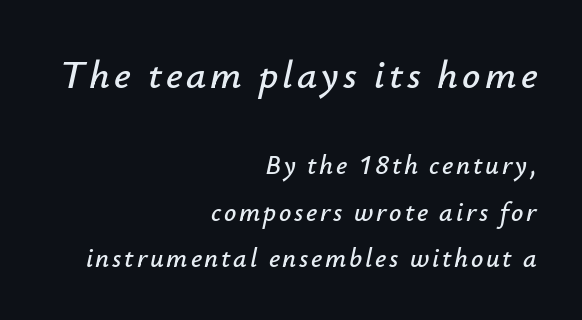
The image shows 40 px text type, italic (leaning right); set right-aligned, line spacing 1.71x, not underlined; the first (top) block is 1.48x larger; low stroke contrast and a small x-height.
